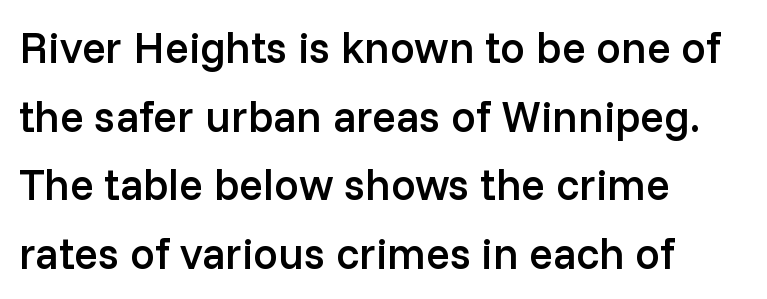
The image shows 44 px semibold sans-serif type, upright; set left-aligned, normal line spacing (1.56x), normal letter spacing, not underlined; low stroke contrast and a medium x-height.
